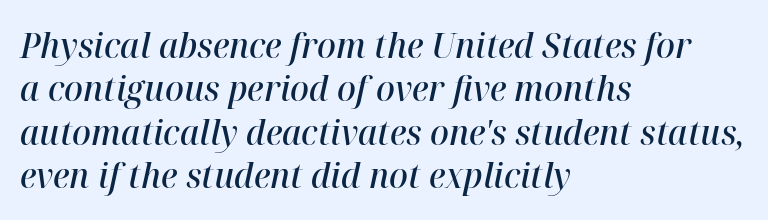
{"italic": "yes", "lean": "right", "slant_degrees": 12, "bold": "semi", "weight": "semibold", "width": "normal", "stroke_contrast": "high", "x_height": "medium", "monospaced": "no", "underline": "no", "align": "left", "line_spacing_ratio": 1.24, "letter_spacing": "normal", "letter_spacing_em": 0.0, "glyph_px": 35}
